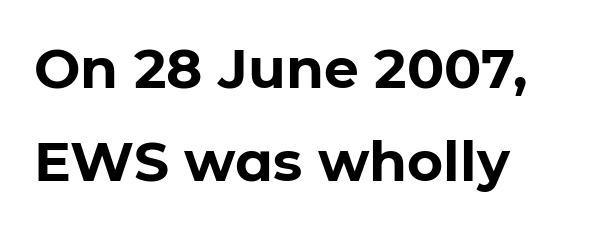
The image shows 55 px bold sans-serif type, upright; set normal line spacing (1.7x), normal letter spacing, not underlined; low stroke contrast and a medium x-height.
